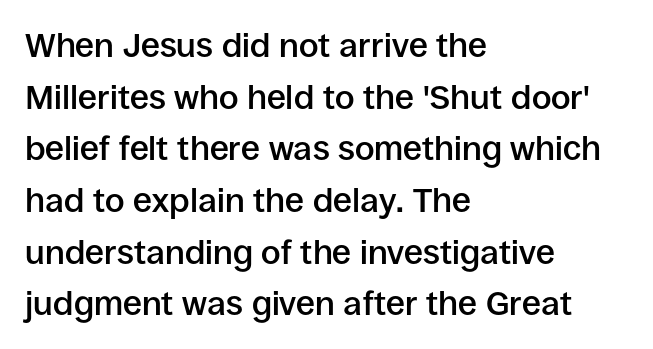
Q: Is the text bold? A: Semi-bold.
Q: Is the text italic (slanted)? A: No, it is upright.
Q: Is the typeface a serif or a sans-serif typeface? A: Sans-serif.
Q: Is the text underlined? A: No.
Q: How is the paragraph aligned? A: Left-aligned.
Q: Is the spacing between letters normal or unusually wide? A: Normal.
Q: Is the spacing between lines tight, normal or loose? A: Normal.
Q: Width (condensed, normal, or wide)? A: Normal.
Q: Stroke contrast? A: Low.
Q: x-height? A: Large.
Q: Monospaced? A: No.
